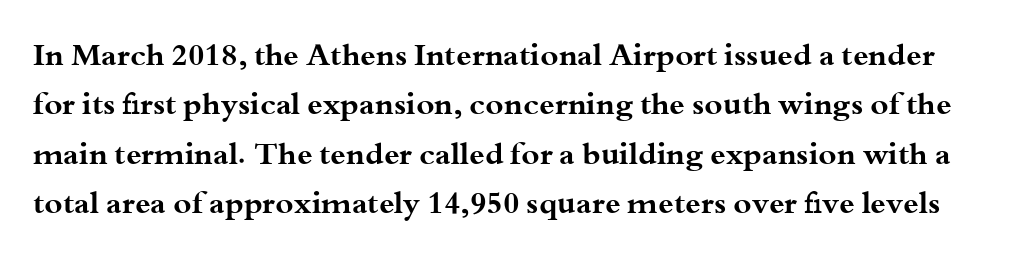
{"serif": "yes", "italic": "no", "bold": "yes", "weight": "bold", "width": "wide", "stroke_contrast": "medium", "x_height": "small", "monospaced": "no", "underline": "no", "line_spacing": "normal", "line_spacing_ratio": 1.59, "letter_spacing": "normal", "letter_spacing_em": 0.0, "glyph_px": 31}
